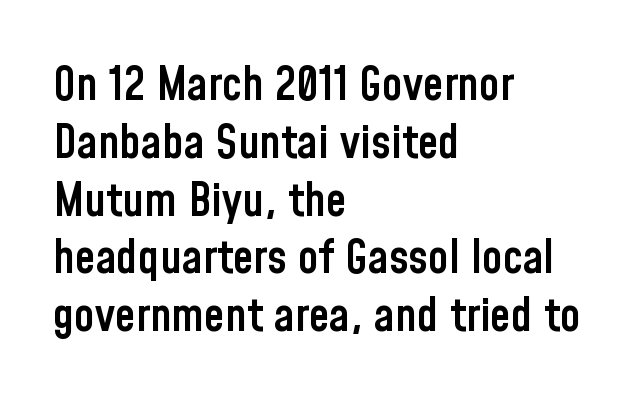
There is no visible air inserted between adjacent glyphs. In terms of posture, this sample is upright. Do the characters align in a grid? No, the font is proportional. The words here are not underlined. Regarding serifs, this sample does without them. Notice the strokes are somewhat thickened but not fully heavy: this is a semibold.
